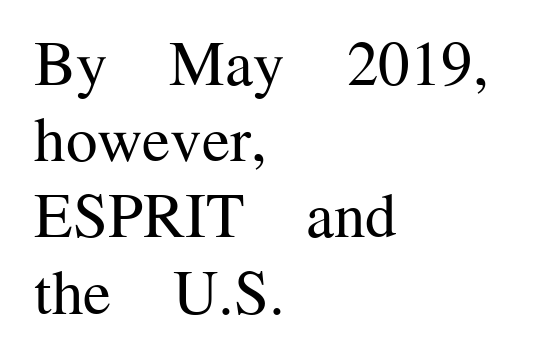
Q: Is the text bold? A: No.
Q: Is the text italic (slanted)? A: No, it is upright.
Q: Is the typeface a serif or a sans-serif typeface? A: Serif.
Q: Is the text underlined? A: No.
Q: How is the paragraph aligned? A: Left-aligned.
Q: Is the spacing between letters normal or unusually wide? A: Normal.
Q: Width (condensed, normal, or wide)? A: Normal.
Q: Stroke contrast? A: Medium.
Q: x-height? A: Medium.
Q: Monospaced? A: No.
